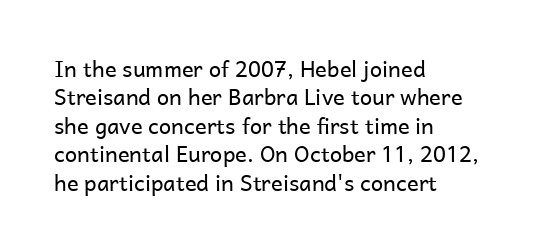
The image shows 22 px text type, upright; set left-aligned, normal line spacing (1.29x), normal letter spacing, not underlined.
